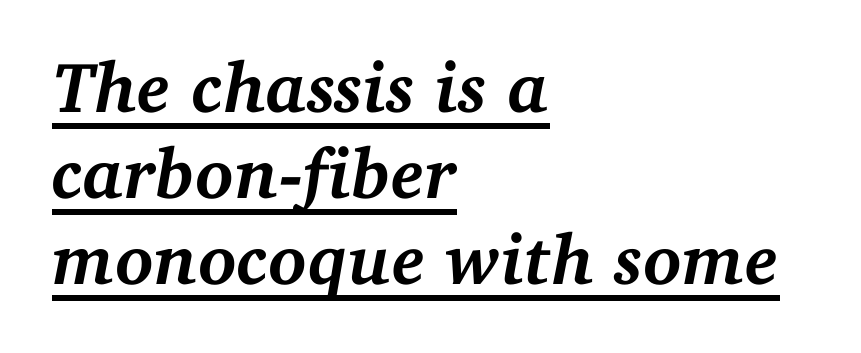
Q: Is the text bold? A: Yes.
Q: Is the text italic (slanted)? A: Yes, it leans right by about 11 degrees.
Q: Is the typeface a serif or a sans-serif typeface? A: Serif.
Q: Is the text underlined? A: Yes.
Q: How is the paragraph aligned? A: Left-aligned.
Q: Is the spacing between letters normal or unusually wide? A: Normal.
Q: Width (condensed, normal, or wide)? A: Normal.
Q: Stroke contrast? A: Medium.
Q: x-height? A: Medium.
Q: Monospaced? A: No.
